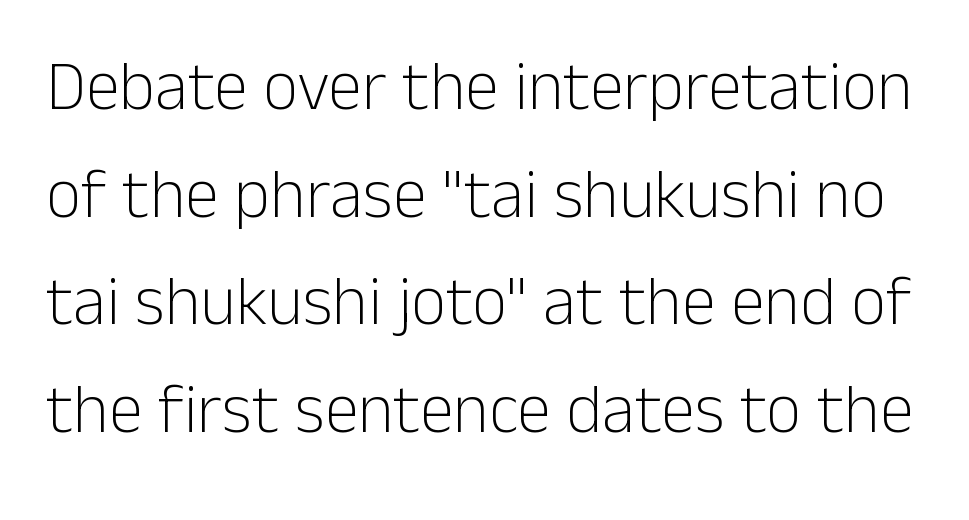
Q: Is the text bold? A: No.
Q: Is the text italic (slanted)? A: No, it is upright.
Q: Is the typeface a serif or a sans-serif typeface? A: Sans-serif.
Q: Is the text underlined? A: No.
Q: Is the spacing between letters normal or unusually wide? A: Normal.
Q: Is the spacing between lines tight, normal or loose? A: Normal.
Q: Width (condensed, normal, or wide)? A: Normal.
Q: Stroke contrast? A: Low.
Q: x-height? A: Medium.
Q: Monospaced? A: No.
